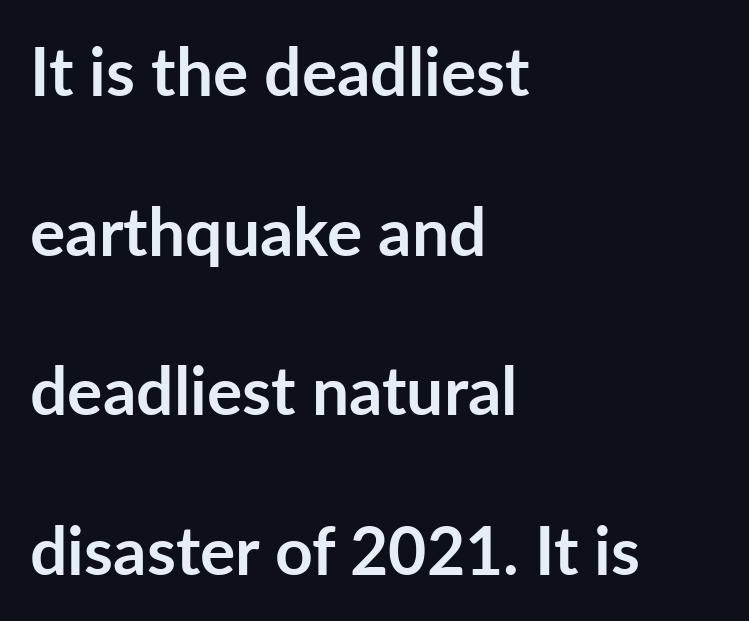
Q: Is the text bold? A: Yes.
Q: Is the text italic (slanted)? A: No, it is upright.
Q: Is the typeface a serif or a sans-serif typeface? A: Sans-serif.
Q: Is the text underlined? A: No.
Q: How is the paragraph aligned? A: Left-aligned.
Q: Is the spacing between letters normal or unusually wide? A: Normal.
Q: Is the spacing between lines tight, normal or loose? A: Loose.
Q: Width (condensed, normal, or wide)? A: Normal.
Q: Stroke contrast? A: Low.
Q: x-height? A: Medium.
Q: Monospaced? A: No.
